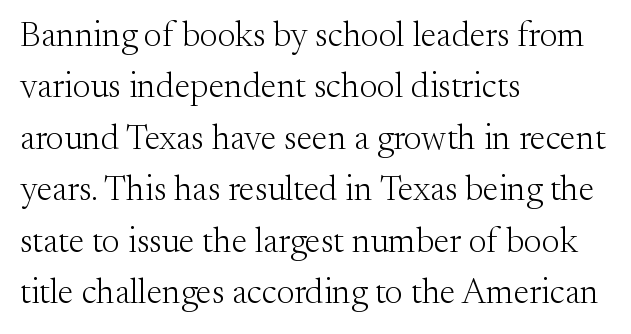
{"serif": "yes", "italic": "no", "bold": "no", "weight": "light", "width": "normal", "stroke_contrast": "medium", "x_height": "small", "monospaced": "no", "underline": "no", "align": "left", "line_spacing": "normal", "line_spacing_ratio": 1.47, "letter_spacing": "normal", "letter_spacing_em": 0.0, "glyph_px": 35}
